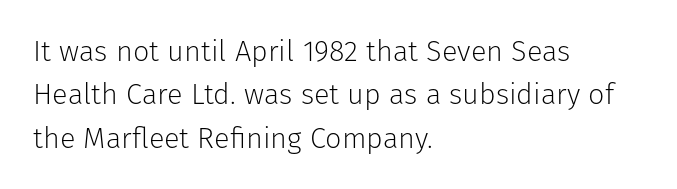
{"serif": "no", "italic": "no", "bold": "no", "weight": "light", "width": "normal", "stroke_contrast": "low", "x_height": "medium", "monospaced": "no", "underline": "no", "align": "left", "line_spacing": "normal", "line_spacing_ratio": 1.5, "letter_spacing": "normal", "letter_spacing_em": 0.0, "glyph_px": 29}
